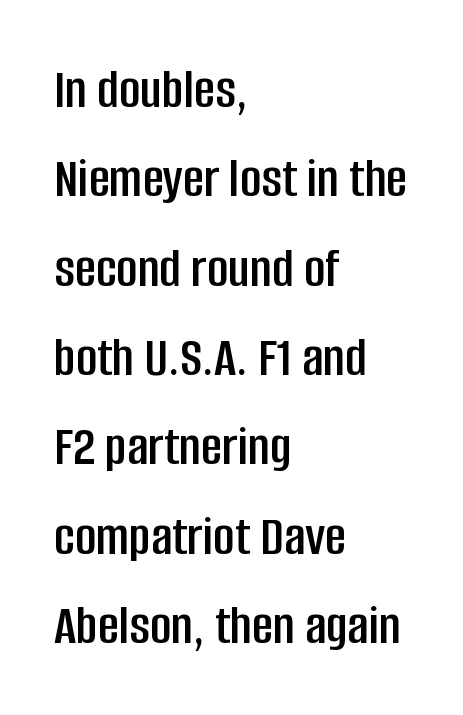
Q: Is the text italic (slanted)? A: No, it is upright.
Q: Is the typeface a serif or a sans-serif typeface? A: Sans-serif.
Q: Is the text underlined? A: No.
Q: How is the paragraph aligned? A: Left-aligned.
Q: Is the spacing between letters normal or unusually wide? A: Normal.
Q: Is the spacing between lines tight, normal or loose? A: Normal.
Q: Width (condensed, normal, or wide)? A: Condensed.
Q: Stroke contrast? A: Low.
Q: x-height? A: Large.
Q: Monospaced? A: No.
